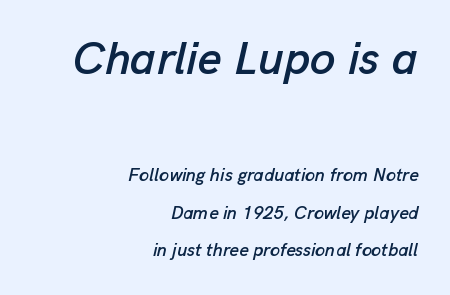
Honestly, there is no underline to notice here at all. This sample uses an oblique cut, with every glyph tilted off the vertical. Nobody touched the tracking dial on this one. A student would call this right alignment; a typographer would say flush right, rag left. The rendering uses natural spacing where letterforms have individual widths. Vertically, the passage feels expansive, rows floating well apart.
